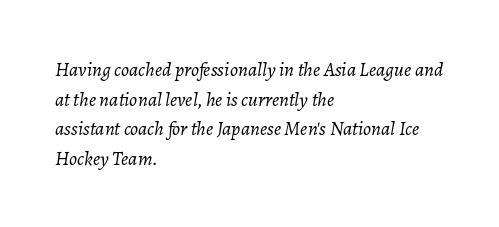
The image shows 20 px text type, italic (leaning right); set left-aligned, normal line spacing (1.48x), normal letter spacing, not underlined.
